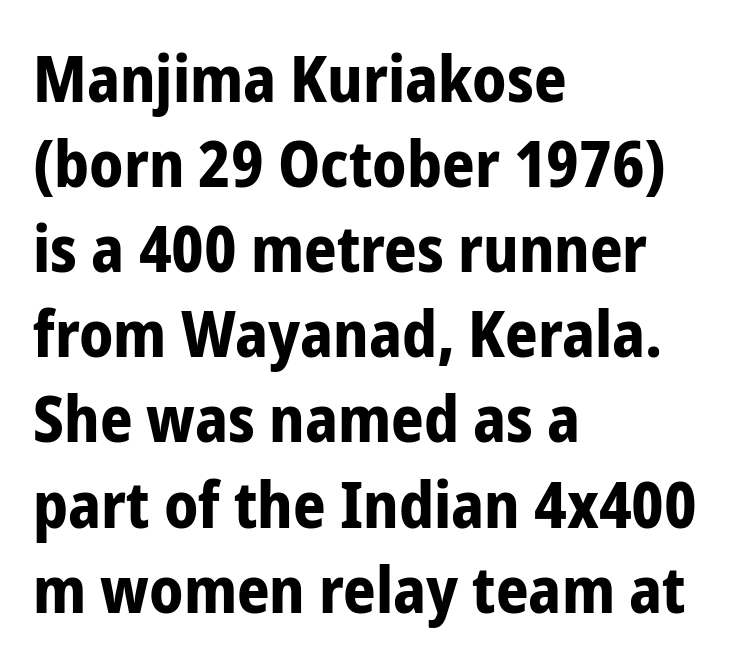
The specimen reads as upright at a glance. Is there much room between lines? A standard amount, neither cramped nor airy. Underline: absent. Are there feet on the stems? There aren't — it's a sans. The face used here is rendered with its standard letterfit. Each line starts at the same left margin while the right side varies.
